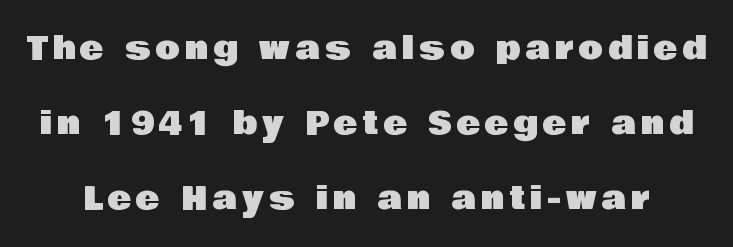
{"serif": "no", "italic": "no", "width": "normal", "stroke_contrast": "low", "x_height": "large", "monospaced": "no", "underline": "no", "line_spacing": "loose", "line_spacing_ratio": 2.34, "glyph_px": 32}
